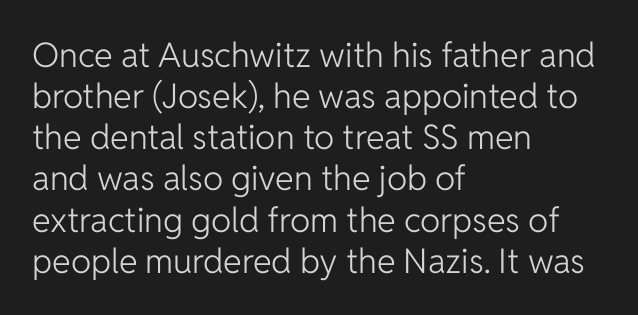
The image shows 34 px light sans-serif type, upright; set left-aligned, line spacing 1.21x, normal letter spacing, not underlined; low stroke contrast and a medium x-height.
